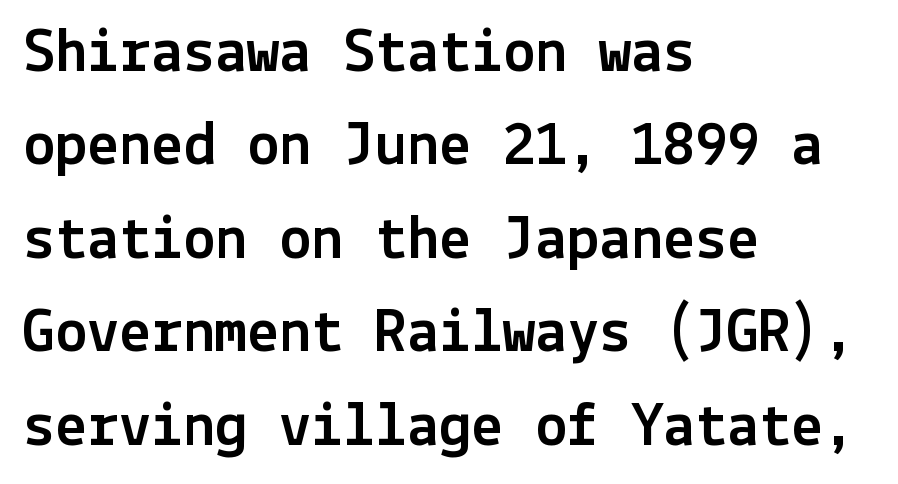
Q: Is the text italic (slanted)? A: No, it is upright.
Q: Is the typeface a serif or a sans-serif typeface? A: Sans-serif.
Q: Is the text underlined? A: No.
Q: How is the paragraph aligned? A: Left-aligned.
Q: Is the spacing between letters normal or unusually wide? A: Normal.
Q: Is the spacing between lines tight, normal or loose? A: Normal.
Q: Width (condensed, normal, or wide)? A: Normal.
Q: x-height? A: Medium.
